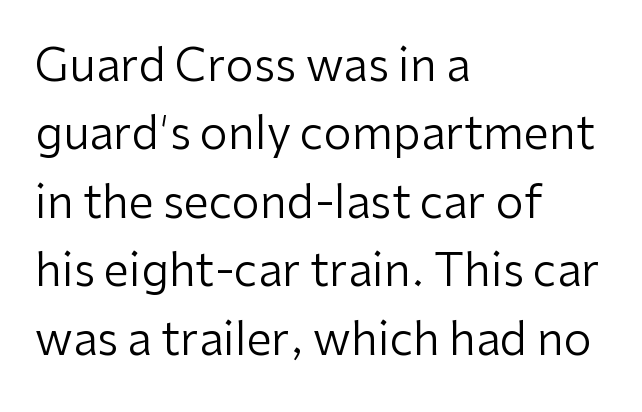
A typesetter would call this proportional, since set widths differ per character. Honestly, there is no underline to notice here at all. Note: no serifs on the glyphs. This rendering uses left alignment, leaving the right contour irregular. The letters stand upright; this is a roman face.
